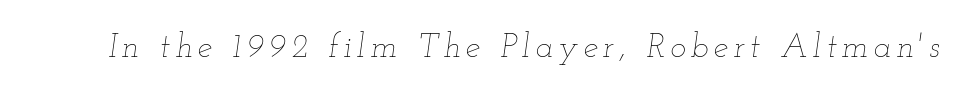
{"italic": "yes", "lean": "right", "slant_degrees": 12, "bold": "no", "weight": "thin", "width": "wide", "stroke_contrast": "low", "x_height": "small", "monospaced": "no", "underline": "no", "glyph_px": 33}
